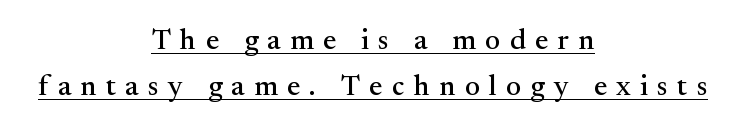
{"serif": "yes", "italic": "no", "width": "normal", "stroke_contrast": "medium", "x_height": "small", "monospaced": "no", "underline": "yes", "align": "center", "line_spacing": "normal", "line_spacing_ratio": 1.58, "letter_spacing": "wide", "letter_spacing_em": 0.32, "glyph_px": 29}
